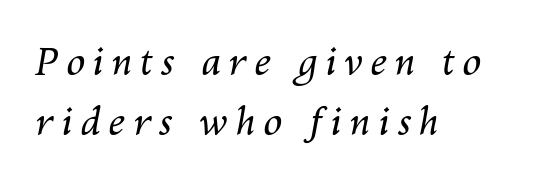
{"italic": "yes", "lean": "right", "slant_degrees": 10, "bold": "no", "weight": "regular", "width": "normal", "stroke_contrast": "medium", "x_height": "medium", "monospaced": "no", "underline": "no", "align": "left", "line_spacing": "normal", "line_spacing_ratio": 1.59, "letter_spacing": "wide", "letter_spacing_em": 0.2, "glyph_px": 38}
